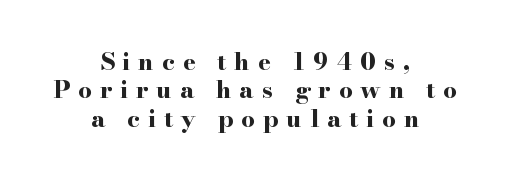
These lines have a slow, spaced-out rhythm from letter to letter. A student would call this center alignment; a typographer would say set centered. This is the regular roman posture of the typeface. A full-strength bold gives these letters their thick strokes.
